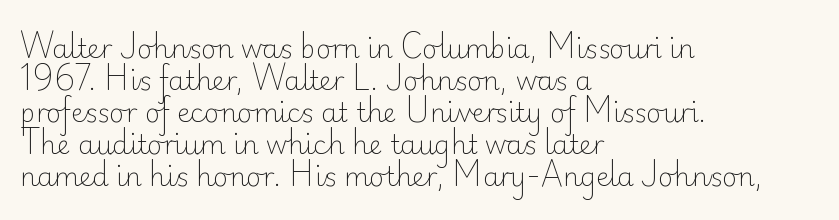
The image shows 26 px text type, upright; set left-aligned, line spacing 1.23x, normal letter spacing, not underlined.
